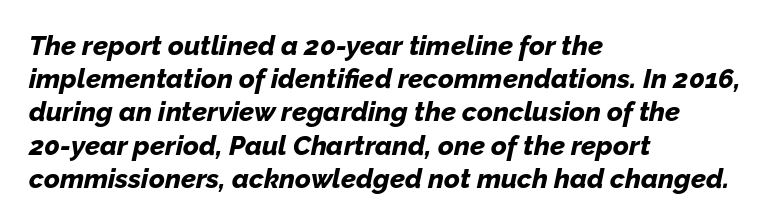
Q: Is the text bold? A: Yes.
Q: Is the text italic (slanted)? A: Yes, it leans right by about 12 degrees.
Q: Is the text underlined? A: No.
Q: How is the paragraph aligned? A: Left-aligned.
Q: Is the spacing between letters normal or unusually wide? A: Normal.
